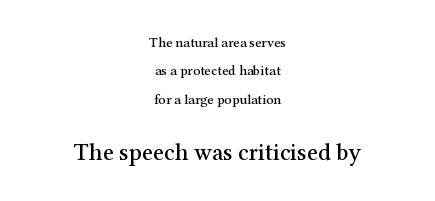
The image shows 24 px text type, upright; set centered, loose line spacing (2.03x), normal letter spacing, not underlined; the second (bottom) block is 1.71x larger.
